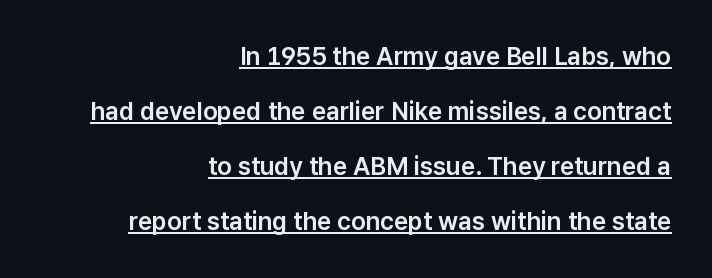
Q: Is the text italic (slanted)? A: No, it is upright.
Q: Is the text underlined? A: Yes.
Q: How is the paragraph aligned? A: Right-aligned.
Q: Is the spacing between letters normal or unusually wide? A: Normal.
Q: Is the spacing between lines tight, normal or loose? A: Loose.
